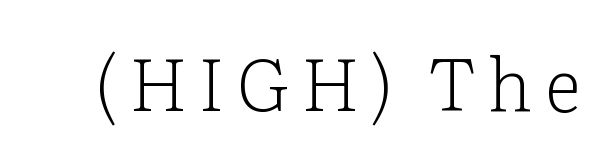
Q: Is the text bold? A: No.
Q: Is the text italic (slanted)? A: No, it is upright.
Q: Is the typeface a serif or a sans-serif typeface? A: Serif.
Q: Is the text underlined? A: No.
Q: Width (condensed, normal, or wide)? A: Normal.
Q: Stroke contrast? A: Low.
Q: x-height? A: Medium.
Q: Monospaced? A: No.
